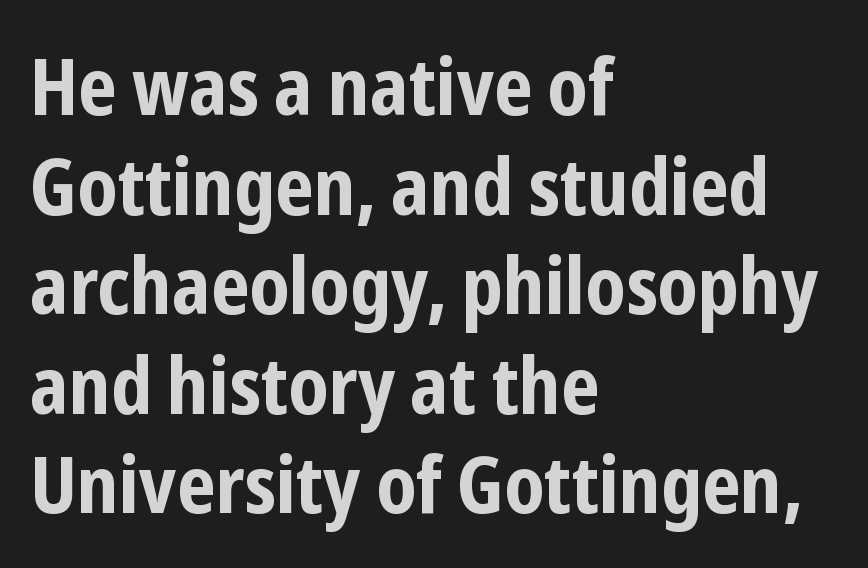
{"serif": "no", "italic": "no", "bold": "yes", "weight": "bold", "width": "condensed", "stroke_contrast": "low", "x_height": "medium", "monospaced": "no", "underline": "no", "align": "left", "line_spacing": "normal", "line_spacing_ratio": 1.26, "letter_spacing": "normal", "letter_spacing_em": 0.0, "glyph_px": 79}
